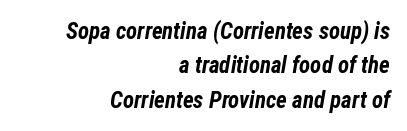
{"italic": "yes", "lean": "right", "slant_degrees": 12, "bold": "yes", "underline": "no", "align": "right", "line_spacing": "normal", "line_spacing_ratio": 1.49, "letter_spacing": "normal", "letter_spacing_em": 0.0, "glyph_px": 23}
